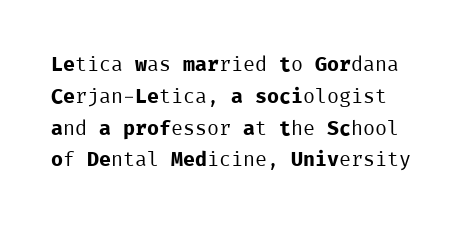
{"italic": "no", "bold": "no", "underline": "no", "line_spacing": "normal", "line_spacing_ratio": 1.59, "letter_spacing": "normal", "letter_spacing_em": 0.0, "glyph_px": 20}
